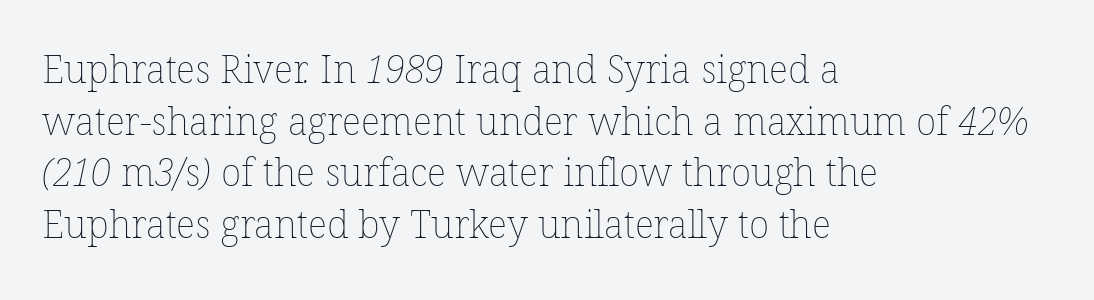
Honestly, the letter spacing is just normal — you wouldn't notice it. Each letter keeps its own natural width here, so spacing adapts to shape. The baseline area is clear. A classic flush-left, rag-right setting is used for this passage. Summary of vertical rhythm: regular, with standard interline spacing.
